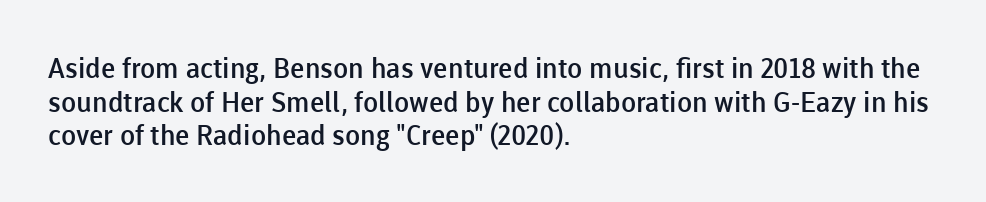
Quick note: underline off. Honestly, the letter spacing is just normal — you wouldn't notice it. The letters stand straight up with perfectly vertical stems. Each glyph is drawn with semibold strokes, heavier than normal yet not fully bold. The typeface chosen for these lines omits serifs. The setting favours the left margin, as ordinary paragraphs usually do.
